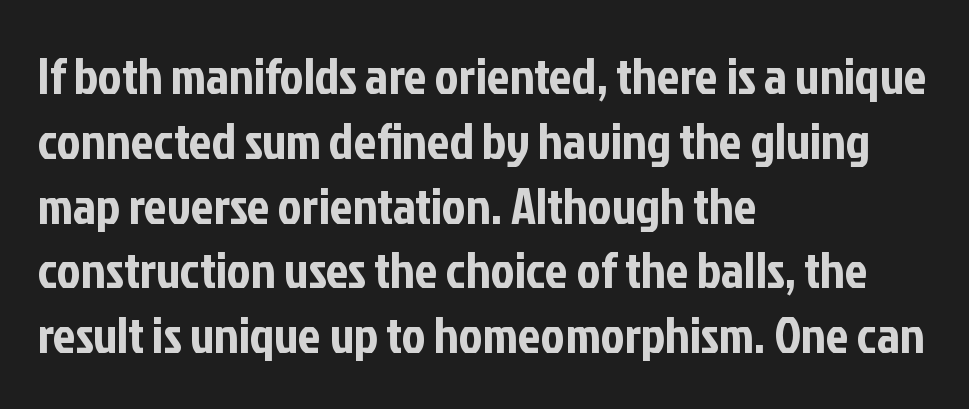
Q: Is the text italic (slanted)? A: No, it is upright.
Q: Is the typeface a serif or a sans-serif typeface? A: Sans-serif.
Q: Is the text underlined? A: No.
Q: How is the paragraph aligned? A: Left-aligned.
Q: Is the spacing between letters normal or unusually wide? A: Normal.
Q: Is the spacing between lines tight, normal or loose? A: Normal.
Q: Width (condensed, normal, or wide)? A: Condensed.
Q: Stroke contrast? A: Low.
Q: x-height? A: Medium.
Q: Monospaced? A: No.
